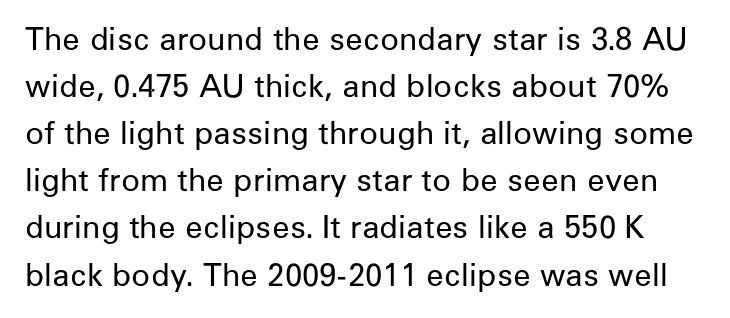
The foot of each line stays bare and open. Nope, not italic — everything's standing straight. Looks like regular typesetting: each glyph gets only the width it needs. No extra ink here — the face is not bold. Observe the ordinary spacing: letters are neighbours, not strangers. Each letter's strokes conclude bluntly, with no projecting serifs.
